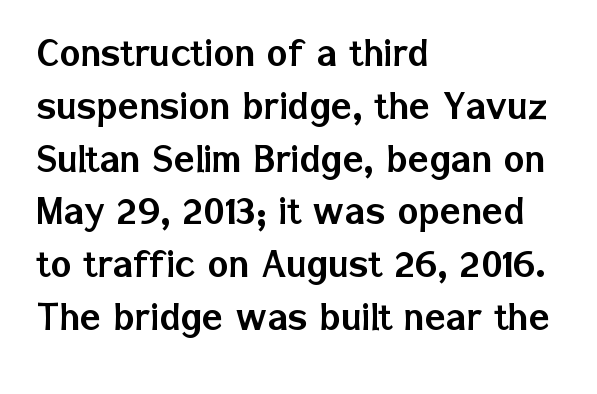
The image shows 44 px sans-serif type, upright; set left-aligned, line spacing 1.2x, normal letter spacing, not underlined; low stroke contrast and a medium x-height.
